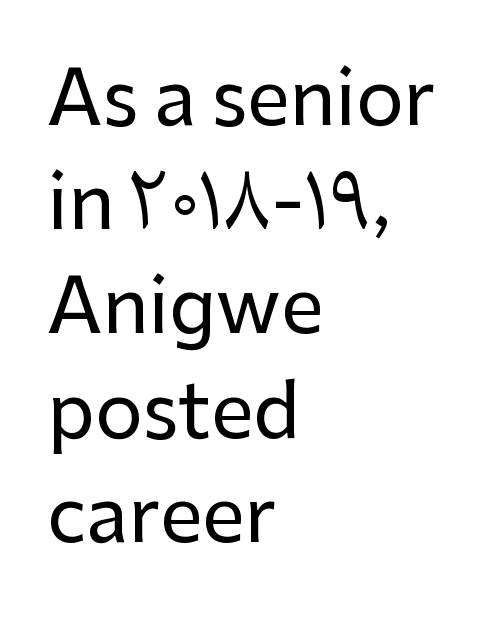
The image shows 75 px sans-serif type, upright; set left-aligned, normal line spacing (1.39x), normal letter spacing, not underlined; low stroke contrast and a medium x-height.
